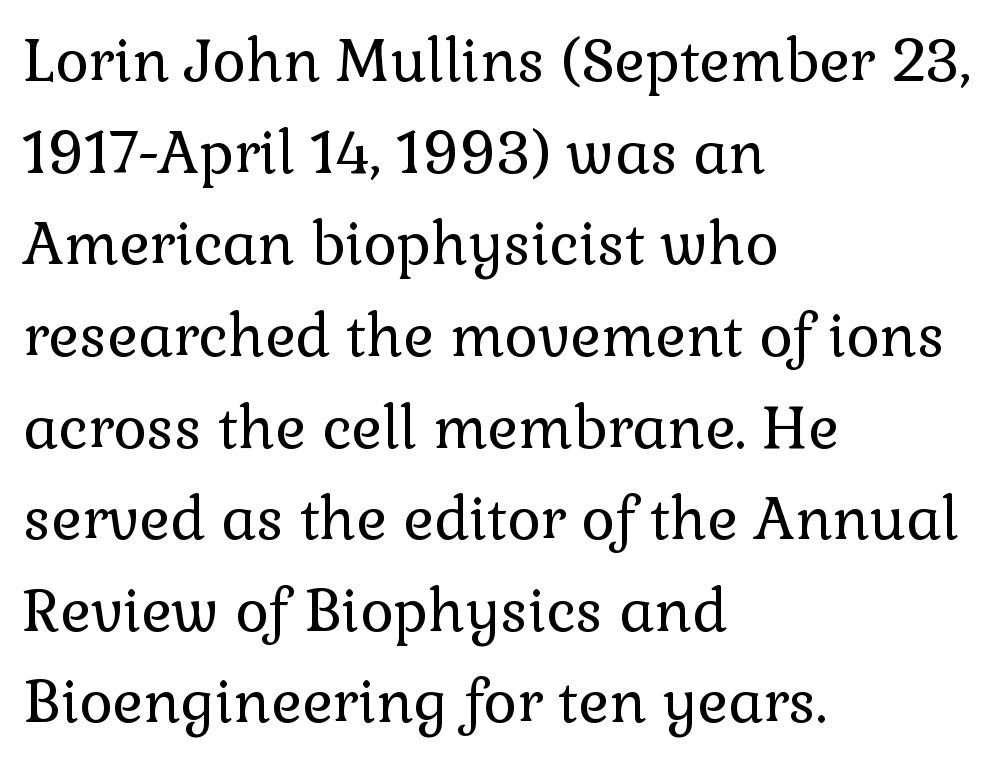
Q: Is the text bold? A: No.
Q: Is the text italic (slanted)? A: No, it is upright.
Q: Is the typeface a serif or a sans-serif typeface? A: Serif.
Q: Is the text underlined? A: No.
Q: How is the paragraph aligned? A: Left-aligned.
Q: Is the spacing between letters normal or unusually wide? A: Normal.
Q: Is the spacing between lines tight, normal or loose? A: Normal.
Q: Width (condensed, normal, or wide)? A: Normal.
Q: x-height? A: Medium.
Q: Monospaced? A: No.
